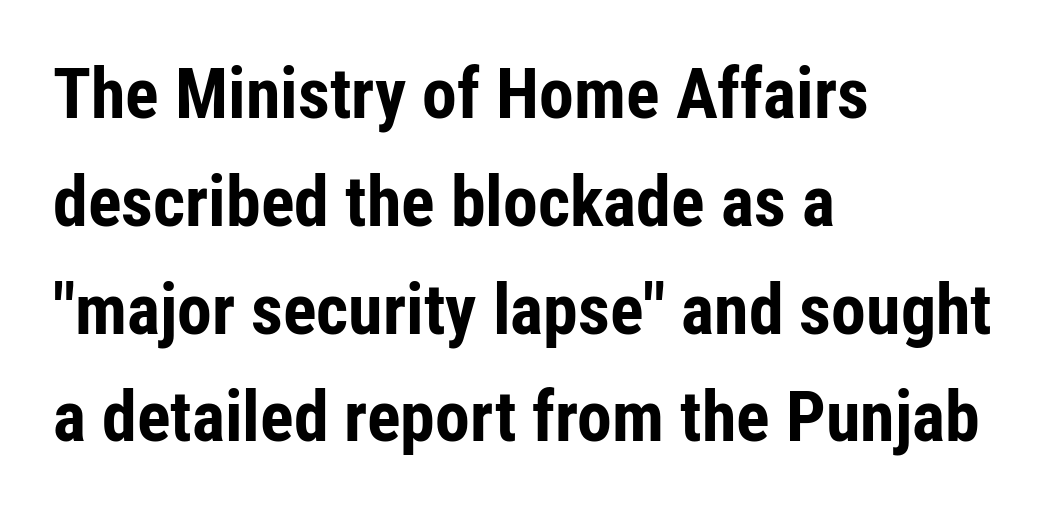
Nobody touched the tracking dial on this one. A normal amount of white space separates one row of letters from the next. The letters advance in unequal steps, a hallmark of proportional type. The passage shown is emphatically bold. Characters remain perfectly vertical along every line.
